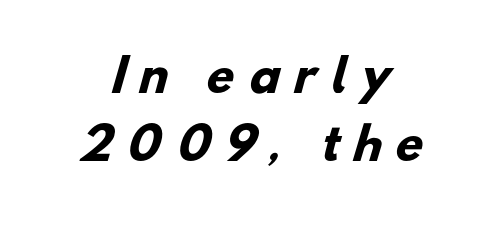
I'd describe the lettering as bold — thick and assertive. Is this a sans? Yes — the strokes have no serifs. Look at the tracking — it's clearly loosened, letters drifting apart. Each new line begins a customary step beneath the previous one. Is the block centered? Yes — each line is placed symmetrically about the middle.
